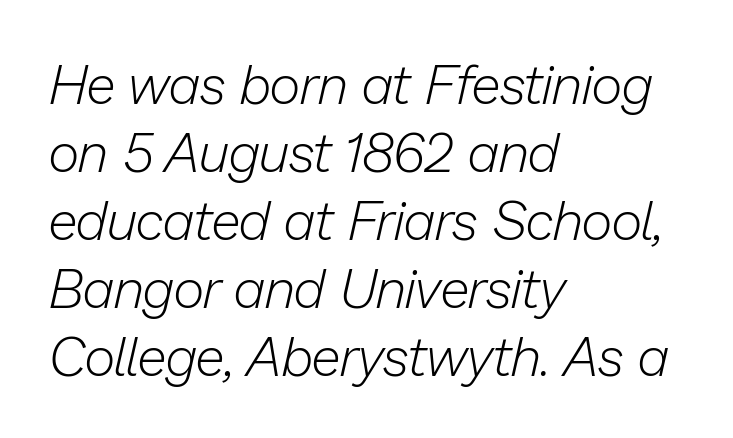
Q: Is the text bold? A: No.
Q: Is the text italic (slanted)? A: Yes, it leans right by about 13 degrees.
Q: Is the text underlined? A: No.
Q: How is the paragraph aligned? A: Left-aligned.
Q: Is the spacing between letters normal or unusually wide? A: Normal.
Q: Is the spacing between lines tight, normal or loose? A: Normal.
Q: Width (condensed, normal, or wide)? A: Normal.
Q: Stroke contrast? A: Low.
Q: x-height? A: Medium.
Q: Monospaced? A: No.
